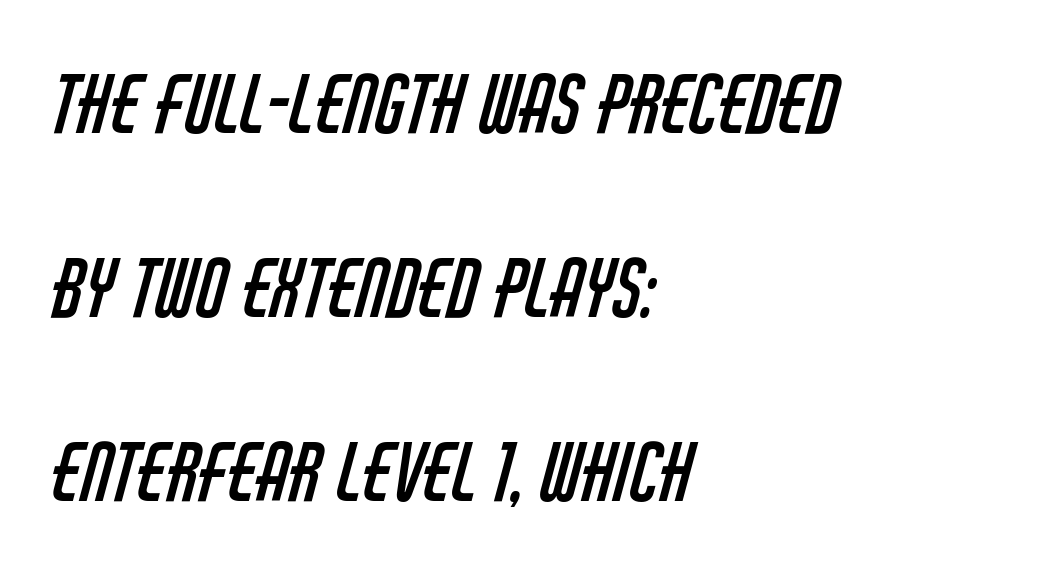
Q: Is the text bold? A: No.
Q: Is the typeface a serif or a sans-serif typeface? A: Sans-serif.
Q: Is the text underlined? A: No.
Q: How is the paragraph aligned? A: Left-aligned.
Q: Is the spacing between letters normal or unusually wide? A: Normal.
Q: Is the spacing between lines tight, normal or loose? A: Loose.
Q: Width (condensed, normal, or wide)? A: Condensed.
Q: Stroke contrast? A: Low.
Q: x-height? A: Large.
Q: Monospaced? A: No.
